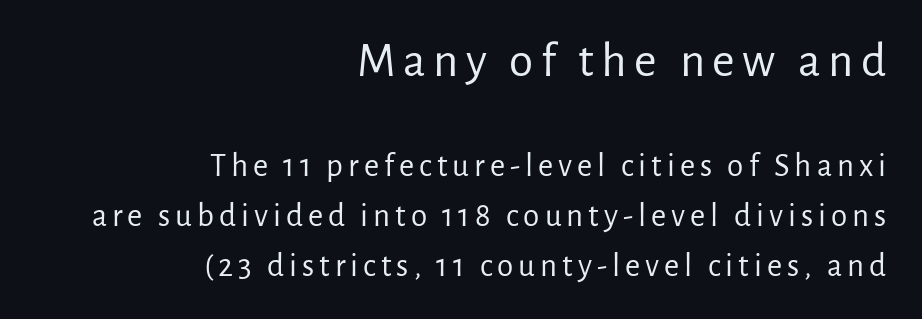
The image shows 49 px regular-weight sans-serif type, upright; set right-aligned, normal line spacing (1.51x), not underlined; the first (top) block is 1.48x larger; low stroke contrast and a medium x-height.
